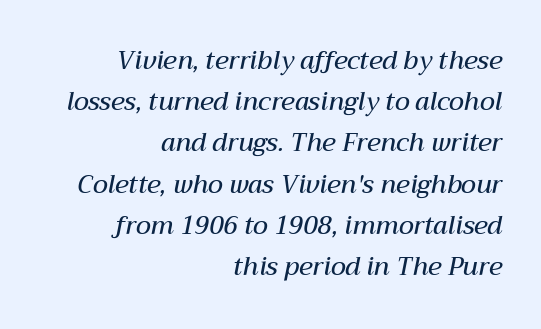
It's the slanting kind of type. The face used here is a semibold: visibly heavier than regular, lighter than bold. These lines are set flush right with a ragged left edge. Letter spacing: default. Notice how descenders clear the ascenders below comfortably — that's standard leading.
